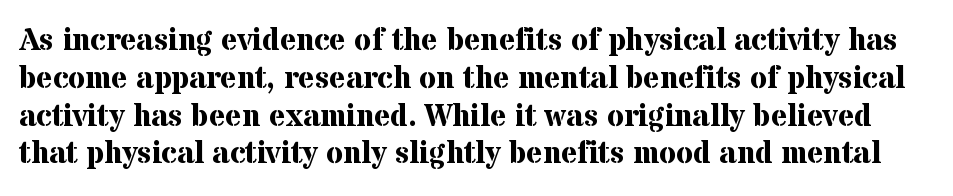
The image shows 31 px bold serif type, upright; set line spacing 1.22x, normal letter spacing, not underlined; medium stroke contrast and a medium x-height.
